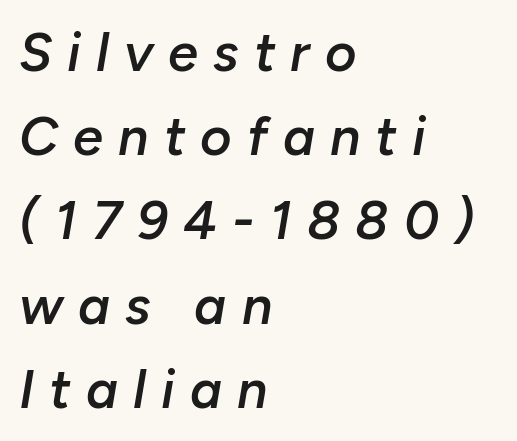
The image shows 54 px semibold type, italic (leaning right); set left-aligned, normal line spacing (1.56x), unusually wide letter spacing (+0.28 em), not underlined; low stroke contrast and a medium x-height.
